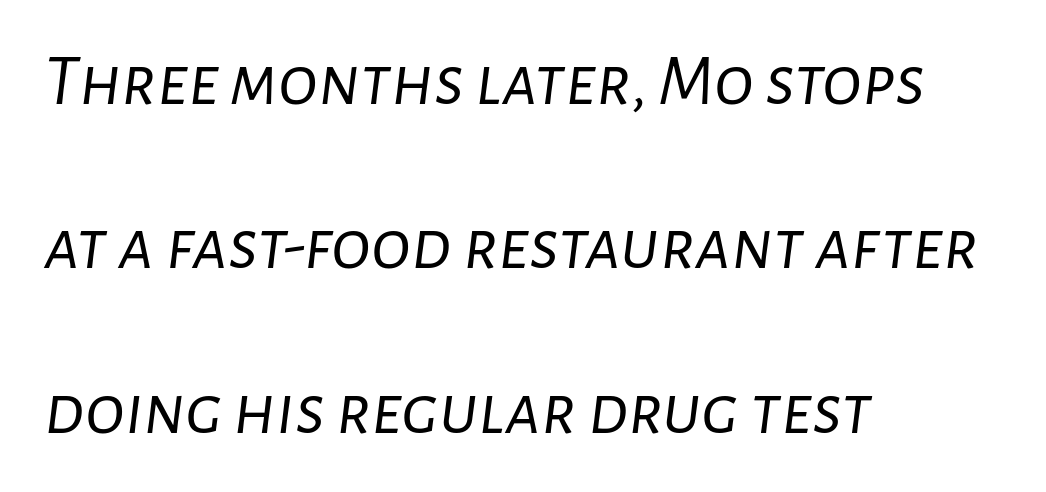
The passage is arranged the way most books set body copy — flush left. Plain, unruled lines of type. Is this a heavy cut? Hardly; it is regular or lighter. These lines are rendered in a variable-pitch font. Leading: increased. Compared with ordinary roman type, these characters are visibly tilted.
